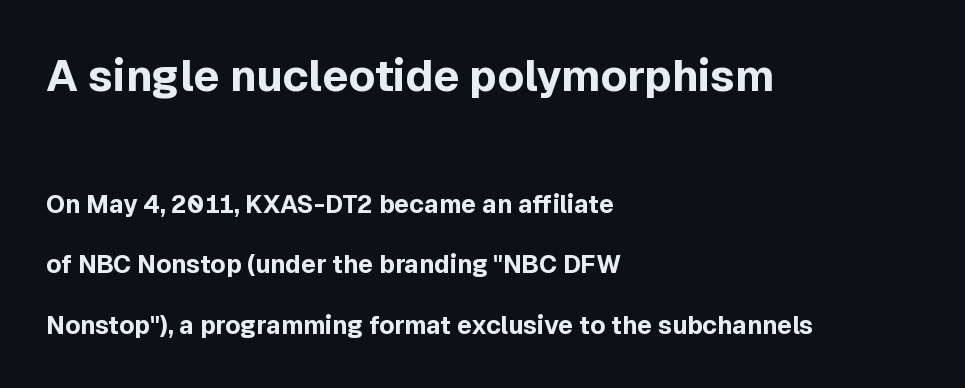
The image shows 44 px bold sans-serif type, upright; set left-aligned, loose line spacing (2.41x), normal letter spacing, not underlined; the first (top) block is 1.76x larger; a medium x-height.
